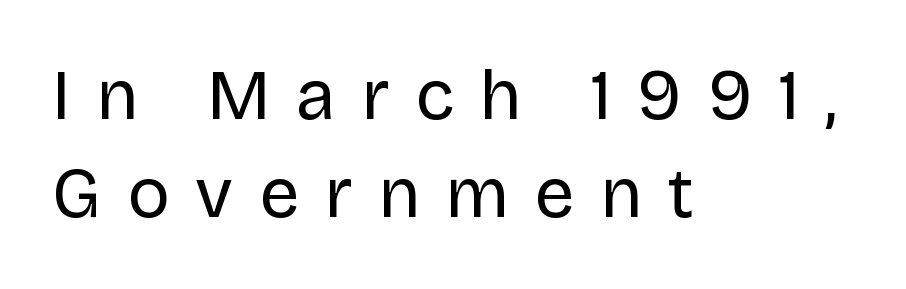
The image shows 71 px regular-weight sans-serif type, upright; set left-aligned, normal line spacing (1.38x), unusually wide letter spacing (+0.36 em), not underlined; low stroke contrast and a large x-height.
